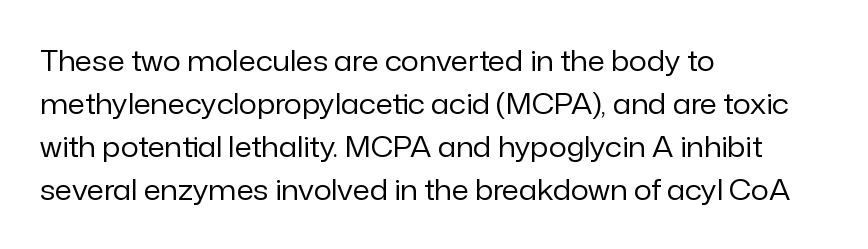
{"serif": "no", "italic": "no", "bold": "no", "weight": "regular", "width": "normal", "stroke_contrast": "low", "x_height": "medium", "monospaced": "no", "underline": "no", "align": "left", "line_spacing": "normal", "line_spacing_ratio": 1.53, "letter_spacing": "normal", "letter_spacing_em": 0.0, "glyph_px": 28}
